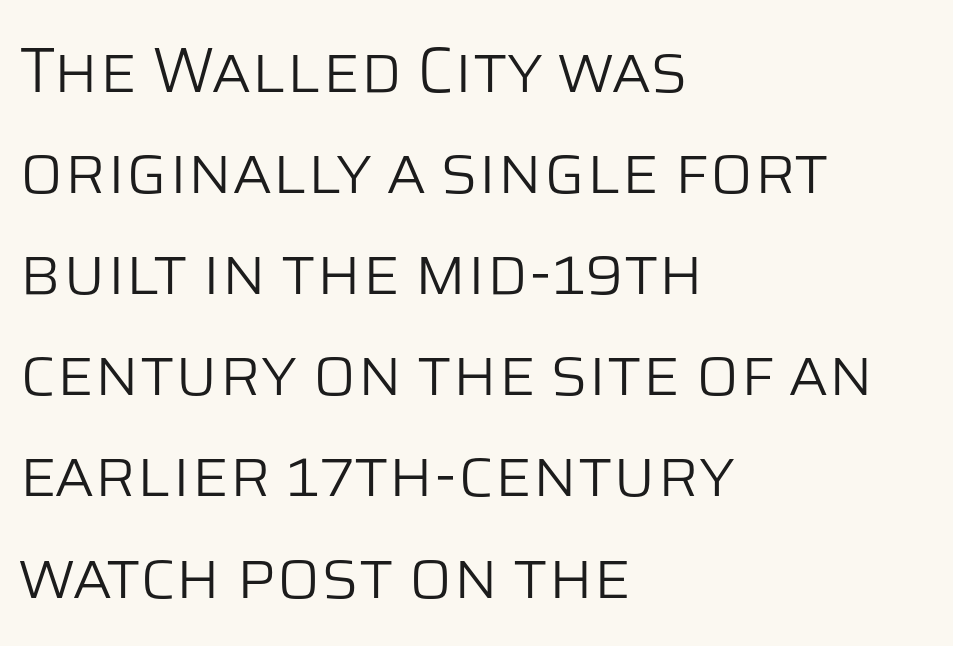
Students, note that the glyphs here touch the page at normal intervals. The face used here is a sans, in the tradition of grotesques and geometrics. The letters stand upright; this is a roman face. The words here are not underlined. The face used here is proportionally spaced, like ordinary book or web type.
